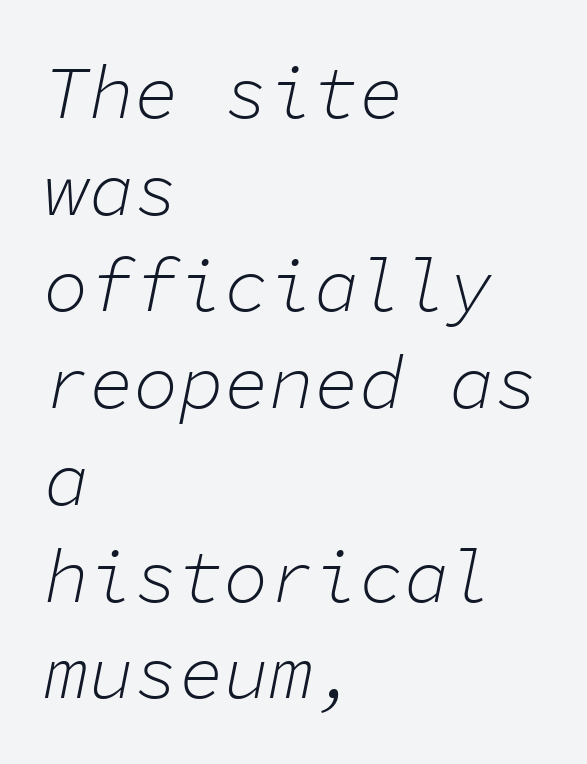
Q: Is the text bold? A: No.
Q: Is the text italic (slanted)? A: Yes, it leans right by about 11 degrees.
Q: Is the text underlined? A: No.
Q: How is the paragraph aligned? A: Left-aligned.
Q: Is the spacing between letters normal or unusually wide? A: Normal.
Q: Is the spacing between lines tight, normal or loose? A: Normal.
Q: Width (condensed, normal, or wide)? A: Normal.
Q: Stroke contrast? A: Low.
Q: x-height? A: Medium.
Q: Monospaced? A: Yes.
